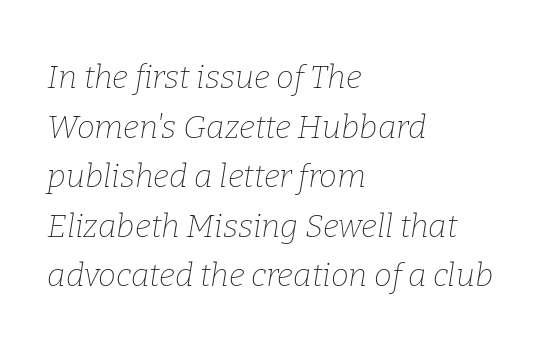
The image shows 32 px thin serif type, italic (leaning right); set left-aligned, normal line spacing (1.55x), normal letter spacing, not underlined; low stroke contrast and a medium x-height.
